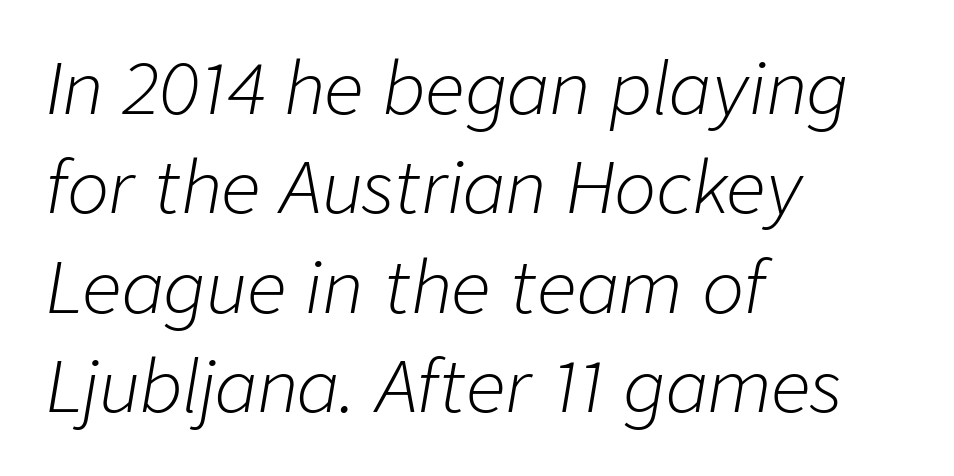
{"italic": "yes", "lean": "right", "slant_degrees": 9, "bold": "no", "weight": "light", "width": "normal", "stroke_contrast": "low", "x_height": "medium", "monospaced": "no", "underline": "no", "align": "left", "line_spacing": "normal", "line_spacing_ratio": 1.42, "letter_spacing": "normal", "letter_spacing_em": 0.0, "glyph_px": 70}
